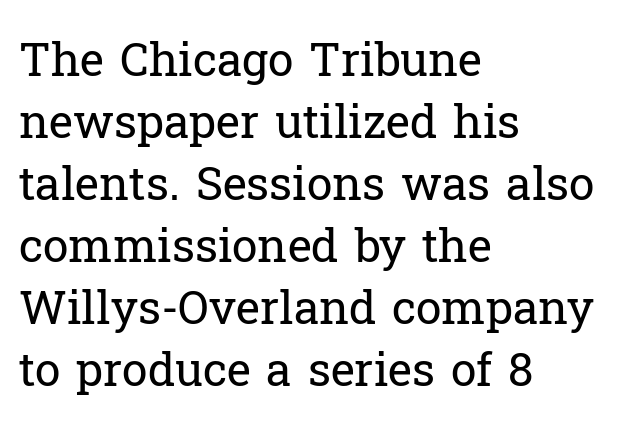
{"serif": "yes", "italic": "no", "bold": "no", "weight": "regular", "width": "normal", "stroke_contrast": "low", "x_height": "medium", "monospaced": "no", "underline": "no", "align": "left", "line_spacing": "normal", "line_spacing_ratio": 1.35, "letter_spacing": "normal", "letter_spacing_em": 0.0, "glyph_px": 46}
